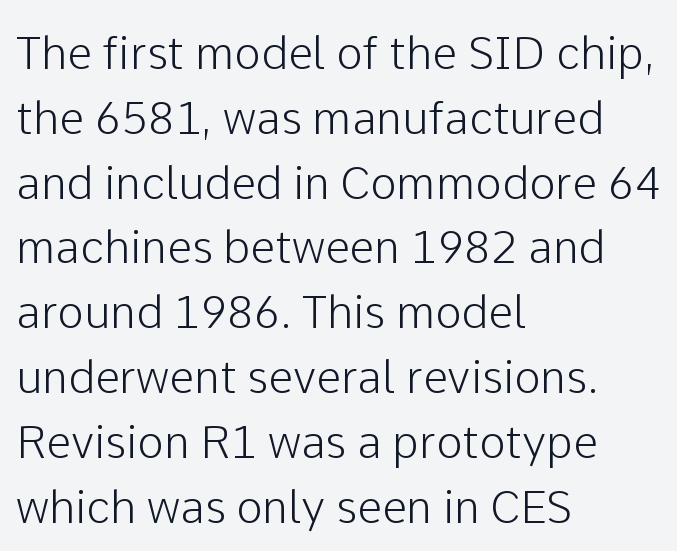
These lines are composed in type without serifs. Letter spacing: default. Lines of text with bare space underneath. A classic flush-left, rag-right setting is used for this passage.
